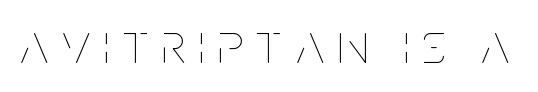
Honestly, the letter spacing is so wide it's the main thing you notice. Words float on clear page, feet unadorned. Nope, not italic — everything's standing straight. The face used here is proportionally spaced, like ordinary book or web type. Heft: none added — not bold.
